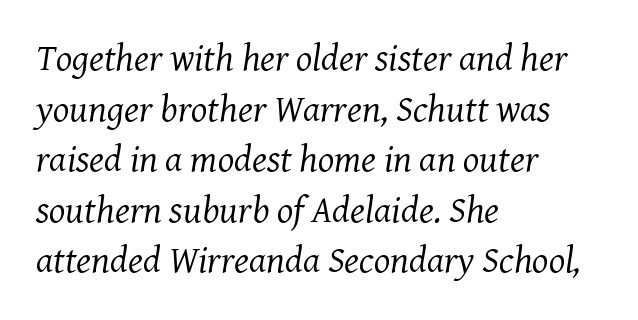
Type without underlining. This block has exactly the height ordinary leading produces. Proportional: the letters do not fall into vertical columns. Compared with typical body copy, the letter spacing here is the same. The font sits on the lighter half of the weight spectrum, regular included. In CSS terms this would be text-align: left.
